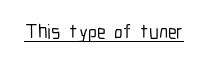
{"italic": "no", "underline": "yes", "letter_spacing": "normal", "letter_spacing_em": 0.0, "glyph_px": 20}
